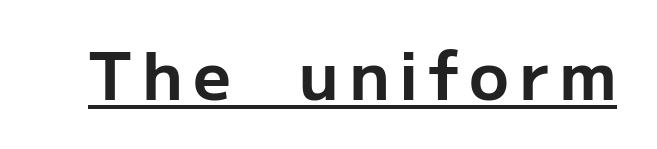
The image shows 66 px bold sans-serif type, upright; set underlined; low stroke contrast and a medium x-height.
